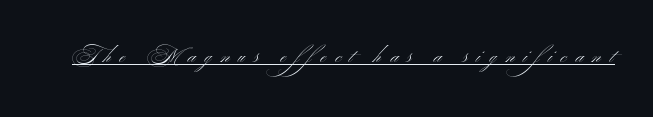
Q: Is the text bold? A: No.
Q: Is the text italic (slanted)? A: Yes.
Q: Is the text underlined? A: Yes.
Q: Is the spacing between letters normal or unusually wide? A: Unusually wide.
